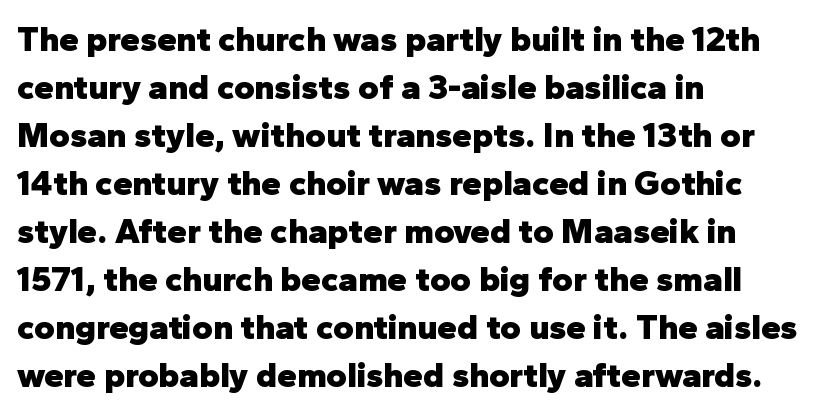
Classification — sans serif. The typesetting leans heavy: a genuine bold. The letters stand straight up with perfectly vertical stems. The specimen omits any rule beneath the text block's lines. Is the block centered? No — it sits flush against the left margin. Is there much room between lines? A standard amount, neither cramped nor airy.
